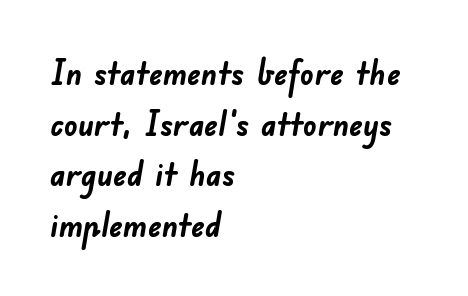
The image shows 34 px semibold sans-serif type; set left-aligned, normal line spacing (1.49x), normal letter spacing, not underlined; low stroke contrast and a small x-height.
